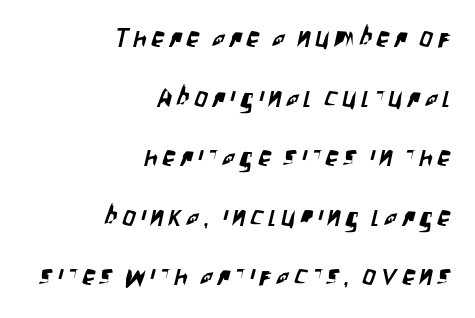
Q: Is the text underlined? A: No.
Q: How is the paragraph aligned? A: Right-aligned.
Q: Is the spacing between lines tight, normal or loose? A: Loose.
